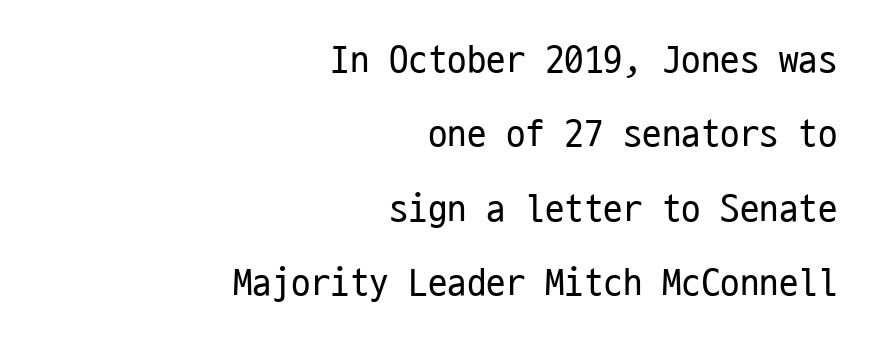
The image shows 39 px regular-weight, condensed sans-serif type, upright, monospaced; set right-aligned, loose line spacing (1.91x), normal letter spacing, not underlined; low stroke contrast and a medium x-height.
